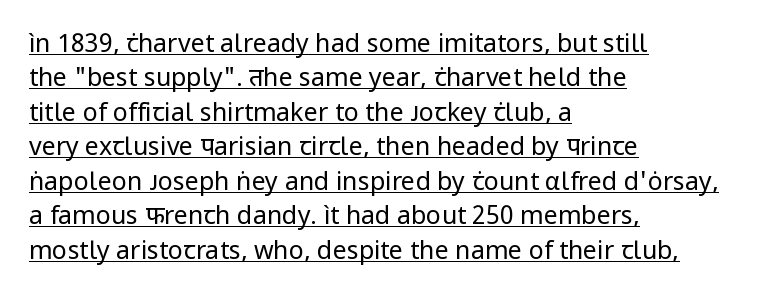
The image shows 25 px text type, upright; set left-aligned, normal line spacing (1.38x), normal letter spacing, underlined.
